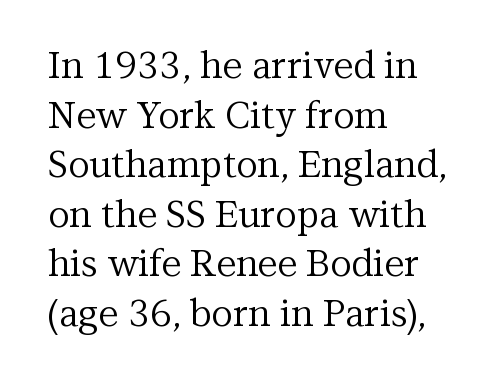
{"serif": "yes", "italic": "no", "bold": "no", "weight": "regular", "width": "normal", "stroke_contrast": "medium", "x_height": "medium", "monospaced": "no", "underline": "no", "align": "left", "line_spacing": "normal", "line_spacing_ratio": 1.34, "letter_spacing": "normal", "letter_spacing_em": 0.0, "glyph_px": 37}
